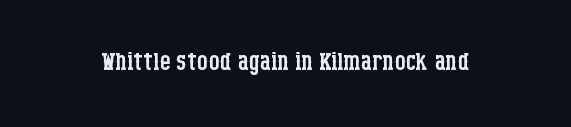
The image shows 34 px regular-weight, condensed serif type, upright; set normal letter spacing, not underlined; low stroke contrast and a large x-height.
